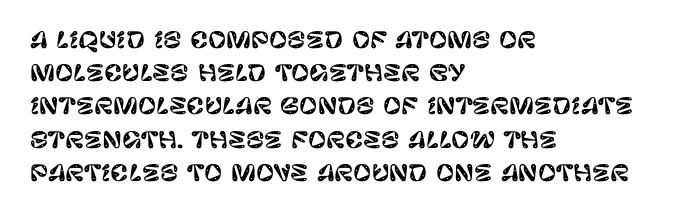
These lines keep a tight, regular rhythm from letter to letter. Vertical spacing — default. No word sits above an underline. The setting favours the left margin, as ordinary paragraphs usually do.
